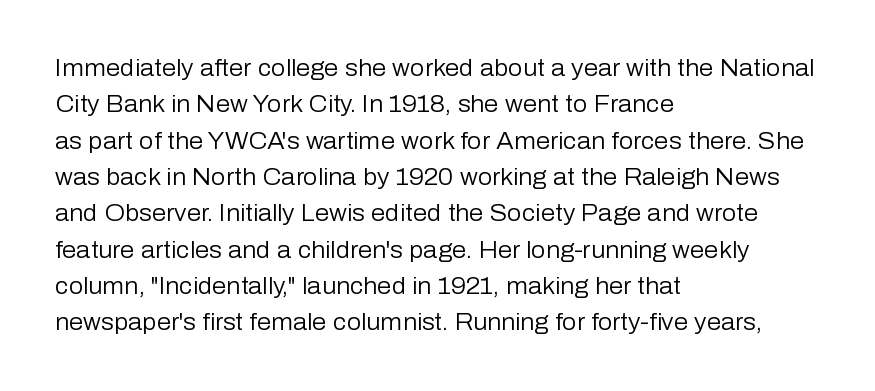
Q: Is the text bold? A: No.
Q: Is the text italic (slanted)? A: No, it is upright.
Q: Is the text underlined? A: No.
Q: How is the paragraph aligned? A: Left-aligned.
Q: Is the spacing between letters normal or unusually wide? A: Normal.
Q: Is the spacing between lines tight, normal or loose? A: Normal.
